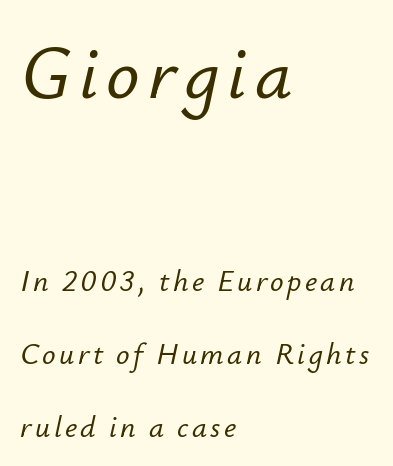
This block would shrink considerably if given ordinary leading; it's expanded now. Which of the two is more prominent by size? The first, at the top. Honestly, there is no underline to notice here at all. Here the designer chose a conventional face with non-uniform glyph widths. Is the block centered? No — it sits flush against the left margin.
